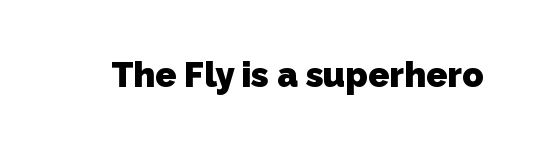
Is the letter spacing exaggerated? No — it looks like the ordinary default. I'd call this a sans setting — the letters go barefoot. Underline: absent. The rendering uses natural spacing where letterforms have individual widths. Thick stems and heavy bowls — unmistakably bold.
